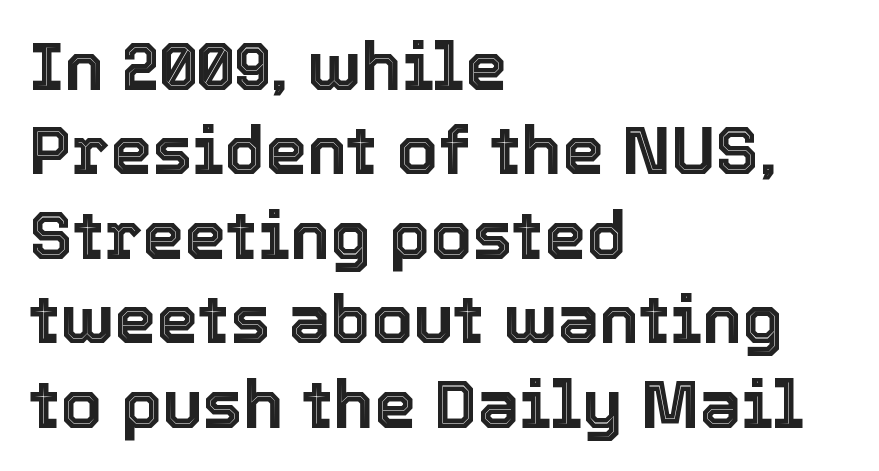
The image shows 67 px text type, upright; set left-aligned, normal line spacing (1.26x), normal letter spacing, not underlined; a medium x-height.
